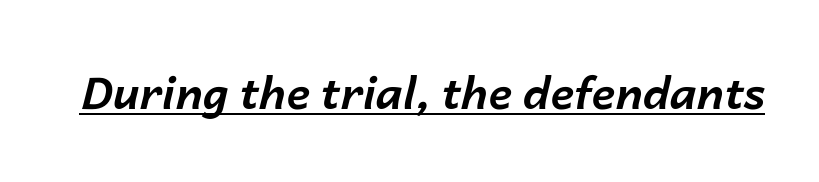
Q: Is the text bold? A: Yes.
Q: Is the text italic (slanted)? A: Yes, it leans right by about 14 degrees.
Q: Is the text underlined? A: Yes.
Q: Is the spacing between letters normal or unusually wide? A: Normal.
Q: Width (condensed, normal, or wide)? A: Normal.
Q: Stroke contrast? A: Low.
Q: x-height? A: Medium.
Q: Monospaced? A: No.
